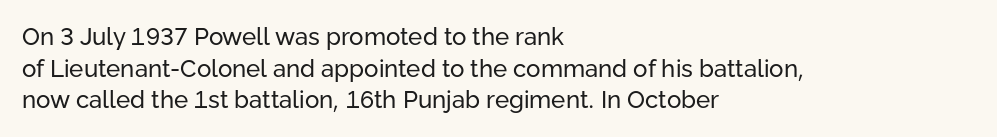
Leftover space on each line is placed entirely after the last word. The typesetting does not lean heavy: it is not bold. Honestly, the letter spacing is just normal — you wouldn't notice it. Underline: absent. If you drew a line through each stem, it would be perfectly vertical.
